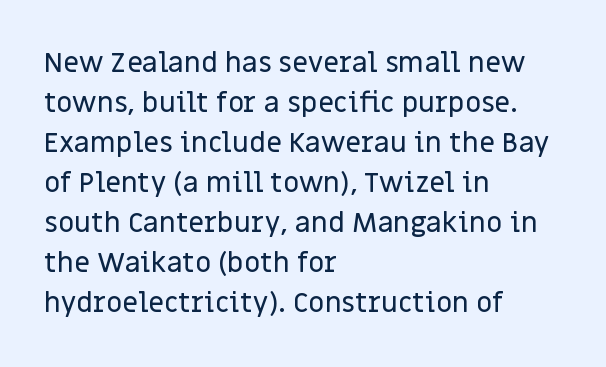
{"serif": "no", "italic": "no", "width": "normal", "stroke_contrast": "low", "x_height": "large", "monospaced": "no", "underline": "no", "align": "left", "line_spacing": "normal", "line_spacing_ratio": 1.43, "letter_spacing": "normal", "letter_spacing_em": 0.0, "glyph_px": 28}
